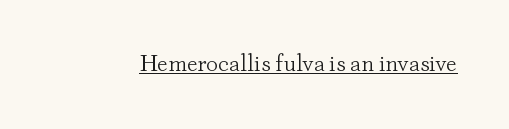
The image shows 24 px text type, upright; set normal letter spacing, underlined.
